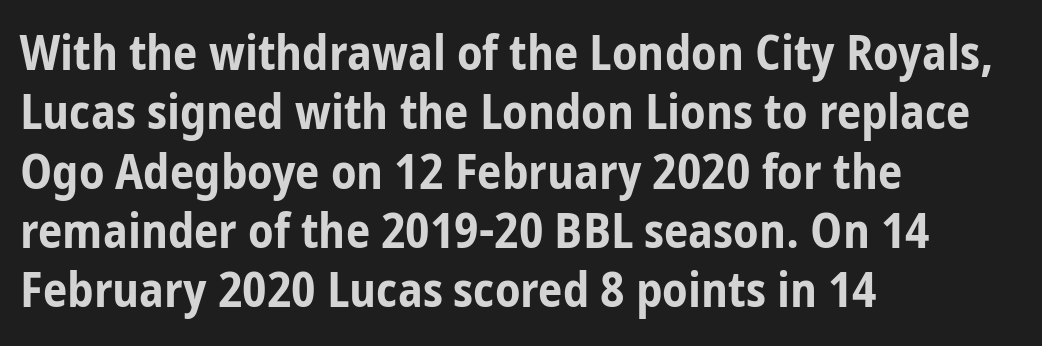
The image shows 49 px bold, condensed sans-serif type, upright; set left-aligned, line spacing 1.21x, normal letter spacing, not underlined; low stroke contrast and a medium x-height.
